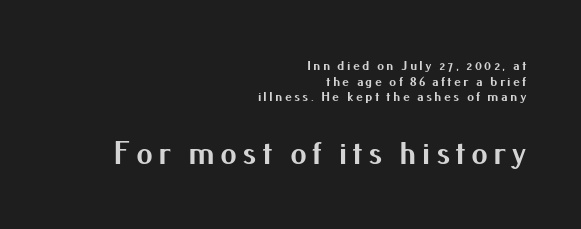
Q: Is the text bold? A: Yes.
Q: Is the text italic (slanted)? A: No, it is upright.
Q: Is the typeface a serif or a sans-serif typeface? A: Sans-serif.
Q: Is the text underlined? A: No.
Q: How is the paragraph aligned? A: Right-aligned.
Q: Is the spacing between lines tight, normal or loose? A: Tight.
Q: Which block of text is set in a larger size, the first (top) or the second (bottom)? A: The second (bottom) one.
Q: Width (condensed, normal, or wide)? A: Normal.
Q: Stroke contrast? A: Medium.
Q: x-height? A: Small.
Q: Monospaced? A: No.
